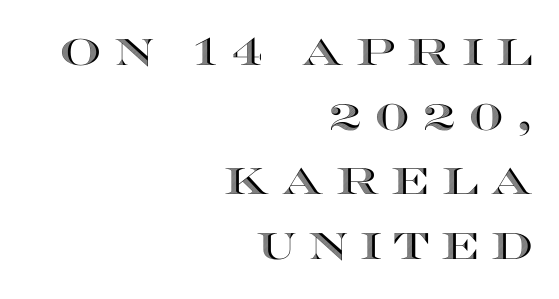
How are the letters spaced? Widely, with obvious added tracking. Note the varied advance widths — an 'i' is clearly narrower than an 'm'. The font's upright variant was chosen for this text. Short and long lines alike share a common ending point at right. The strip under each line holds only bare page.
